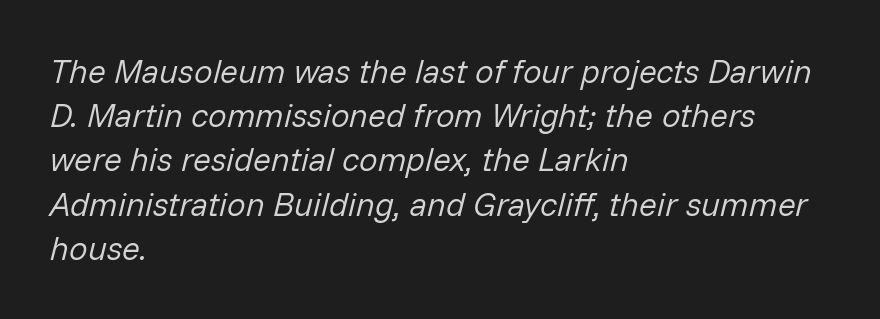
{"italic": "yes", "lean": "right", "slant_degrees": 14, "bold": "no", "weight": "regular", "width": "normal", "stroke_contrast": "low", "x_height": "medium", "monospaced": "no", "underline": "no", "align": "left", "line_spacing": "normal", "line_spacing_ratio": 1.34, "letter_spacing": "normal", "letter_spacing_em": 0.0, "glyph_px": 33}
